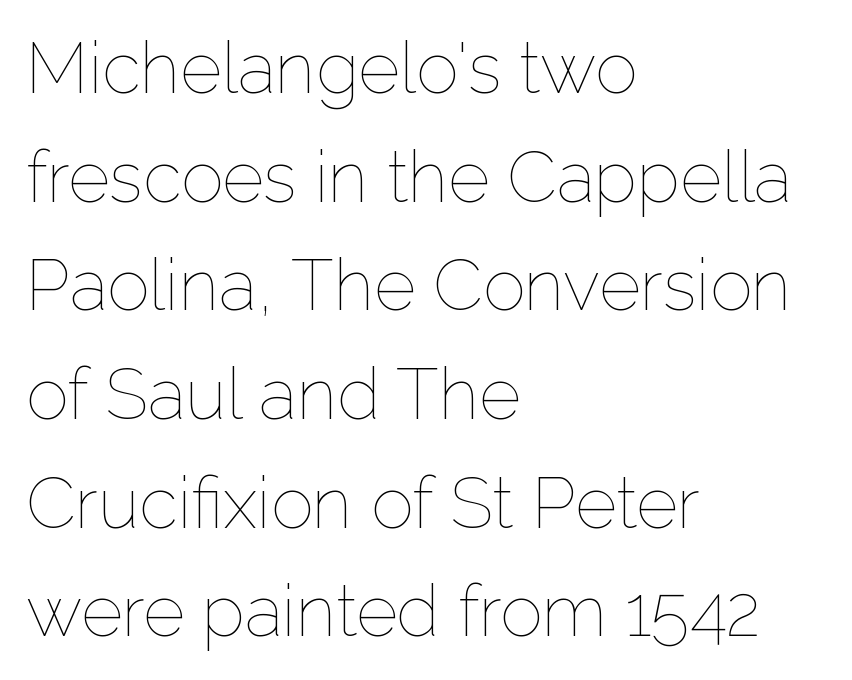
The image shows 71 px thin type, upright; set left-aligned, normal line spacing (1.53x), normal letter spacing, not underlined; low stroke contrast and a medium x-height.
